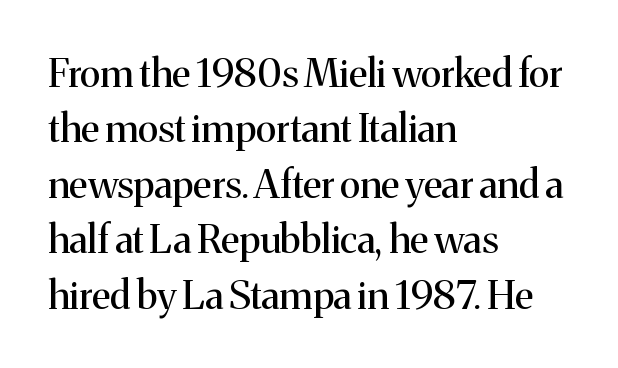
Quick note: not italic, upright. This is not heavy type; no bold has been used. The strip under each line holds only bare page. All the whitespace from short lines collects on the right. These lines are rendered in a variable-pitch font. Vertically, the passage feels balanced, rows spaced as you'd expect.
